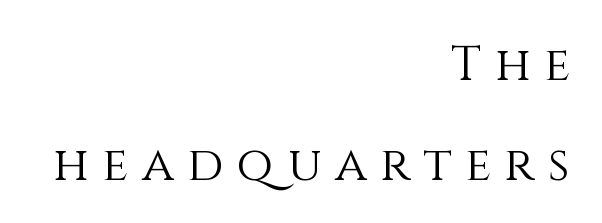
The image shows 48 px light type, upright; set right-aligned, loose line spacing (2.09x), unusually wide letter spacing (+0.28 em), not underlined; medium stroke contrast and a large x-height.
